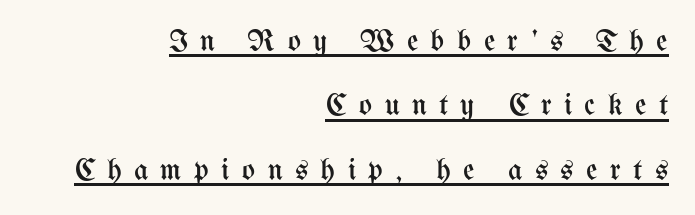
Is the block centered? No — it sits flush against the right margin. Every stem runs plumb, perpendicular to the baseline. Widely set lines give the paragraph a tall, airy silhouette. Each letter keeps its own natural width here, so spacing adapts to shape.
